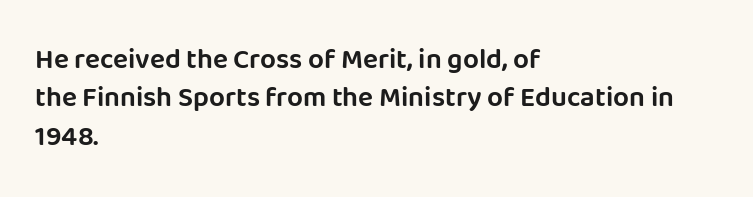
The image shows 28 px sans-serif type, upright; set left-aligned, normal line spacing (1.37x), normal letter spacing, not underlined; low stroke contrast and a large x-height.
